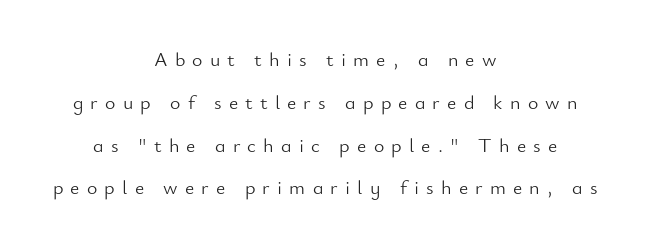
Plain, unruled lines of type. No extra ink here — the face is not bold. A typesetter would call this leading open, well beyond the default. Every character sits straight up, as roman type does.
